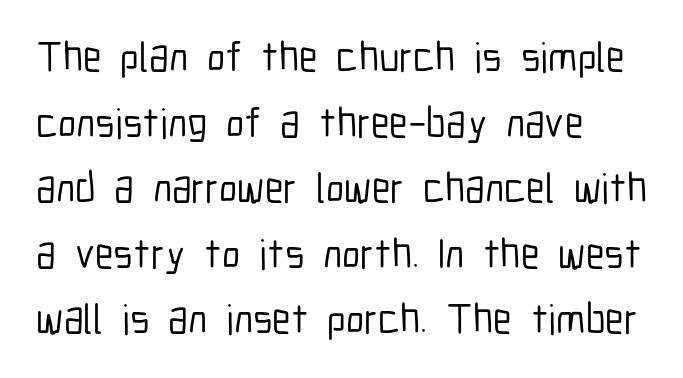
The rendering shows plain stroke endings on the letterforms — a sans-serif design. This rendering leaves character spacing at its baseline value. Every character sits straight up, as roman type does. The baseline area is clear. This sample has the flowing, uneven cadence of proportional lettering.
